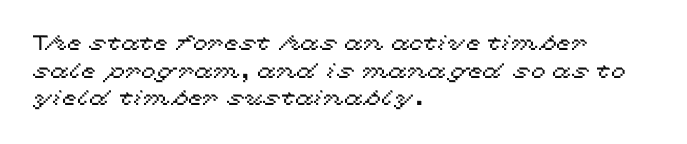
Decoration check: the copy has no underline. A normal amount of white space separates one row of letters from the next. The passage shown has conventional tracking throughout.
